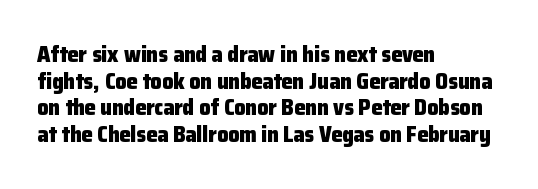
{"italic": "no", "bold": "yes", "underline": "no", "align": "left", "line_spacing_ratio": 1.21, "letter_spacing": "normal", "letter_spacing_em": 0.0, "glyph_px": 22}
